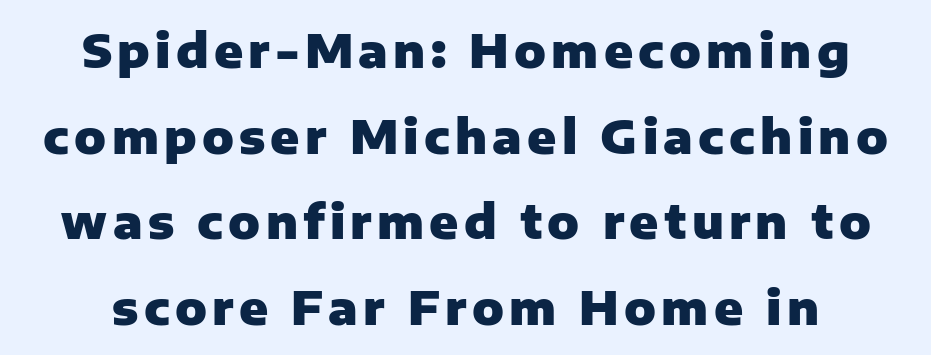
The image shows 47 px heavy sans-serif type, upright; set line spacing 1.82x, not underlined; low stroke contrast and a medium x-height.
